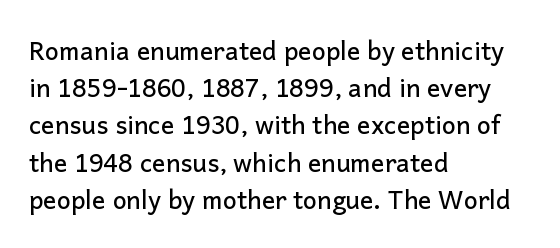
The image shows 25 px text type, upright; set left-aligned, normal line spacing (1.49x), normal letter spacing, not underlined.
